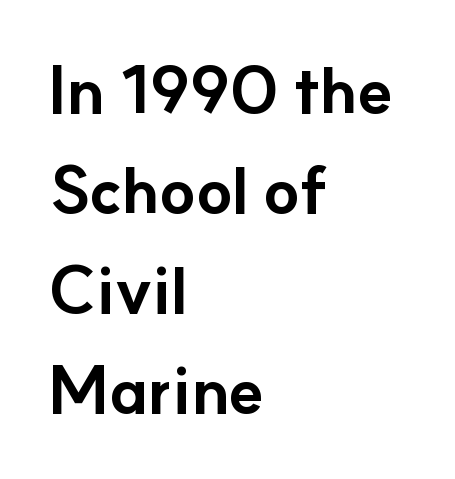
{"serif": "no", "italic": "no", "bold": "yes", "weight": "bold", "width": "normal", "stroke_contrast": "low", "x_height": "small", "monospaced": "no", "underline": "no", "align": "left", "line_spacing": "normal", "line_spacing_ratio": 1.54, "letter_spacing": "normal", "letter_spacing_em": 0.0, "glyph_px": 65}
